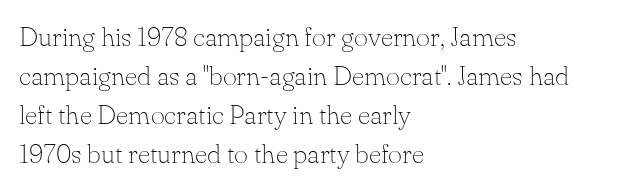
Q: Is the text bold? A: No.
Q: Is the text italic (slanted)? A: No, it is upright.
Q: Is the text underlined? A: No.
Q: How is the paragraph aligned? A: Left-aligned.
Q: Is the spacing between letters normal or unusually wide? A: Normal.
Q: Is the spacing between lines tight, normal or loose? A: Normal.
